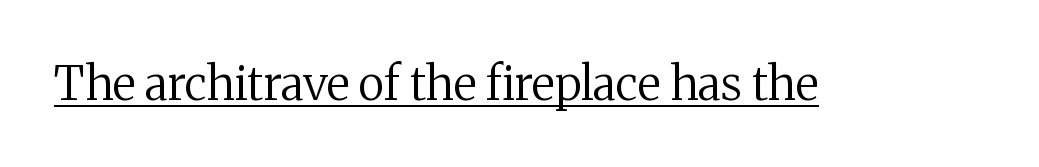
Type style note: has serifs. The weight tops out at a normal text grade. The specimen reads as upright at a glance. Emphasis is given by a line drawn under the lettering.
